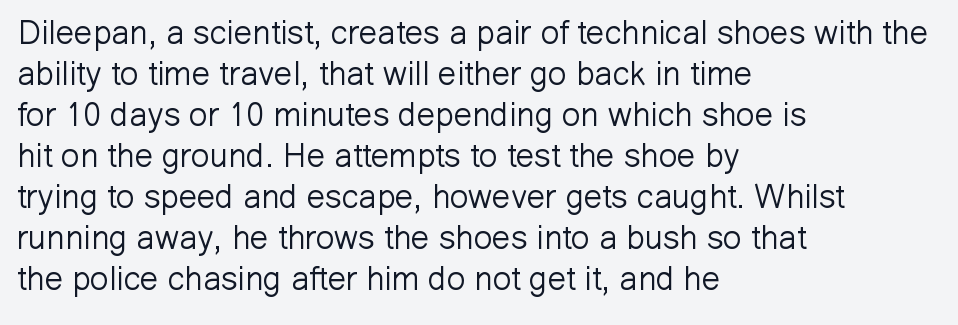
Q: Is the text bold? A: No.
Q: Is the text italic (slanted)? A: No, it is upright.
Q: Is the typeface a serif or a sans-serif typeface? A: Sans-serif.
Q: Is the text underlined? A: No.
Q: How is the paragraph aligned? A: Left-aligned.
Q: Is the spacing between letters normal or unusually wide? A: Normal.
Q: Width (condensed, normal, or wide)? A: Normal.
Q: Stroke contrast? A: Low.
Q: x-height? A: Medium.
Q: Monospaced? A: No.
